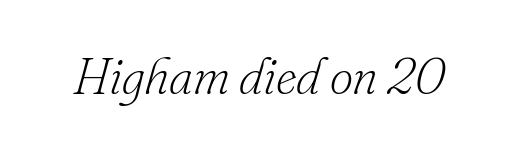
The image shows 51 px light serif type, italic (leaning right); set normal letter spacing, not underlined; low stroke contrast and a small x-height.
